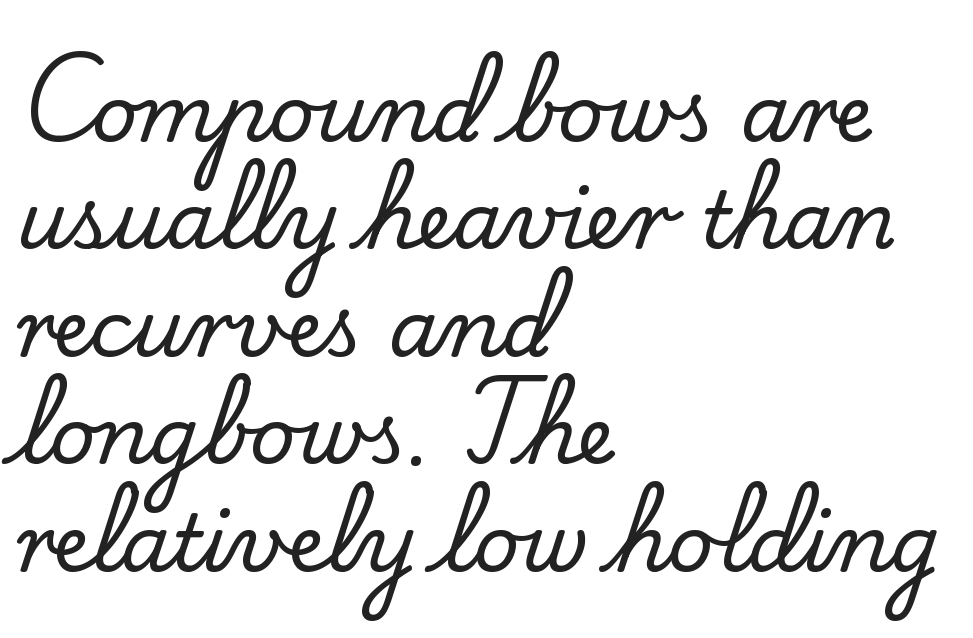
These lines are composed in type with serifs. Varying glyph widths throughout — classic text-font behaviour. The space directly below the letters is spotless.
